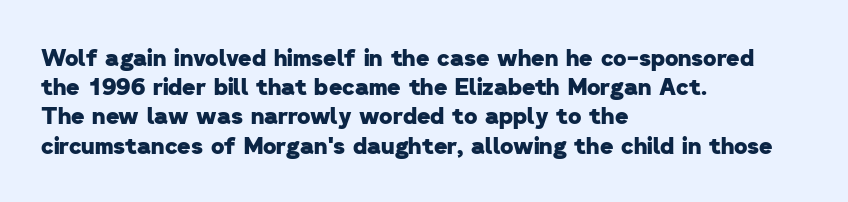
{"bold": "yes", "underline": "no", "align": "left", "line_spacing": "normal", "line_spacing_ratio": 1.27, "letter_spacing": "normal", "letter_spacing_em": 0.0, "glyph_px": 23}
